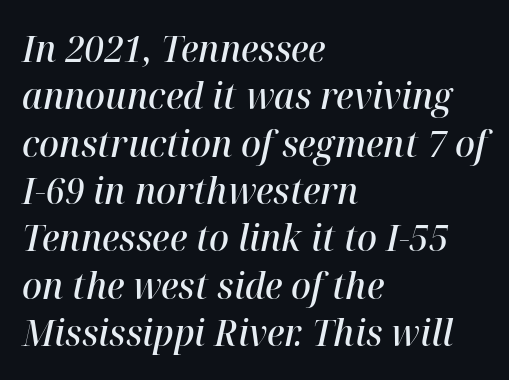
Q: Is the text bold? A: Semi-bold.
Q: Is the text italic (slanted)? A: Yes, it leans right by about 12 degrees.
Q: Is the text underlined? A: No.
Q: How is the paragraph aligned? A: Left-aligned.
Q: Is the spacing between letters normal or unusually wide? A: Normal.
Q: Is the spacing between lines tight, normal or loose? A: Normal.
Q: Width (condensed, normal, or wide)? A: Normal.
Q: Stroke contrast? A: High.
Q: x-height? A: Medium.
Q: Monospaced? A: No.
